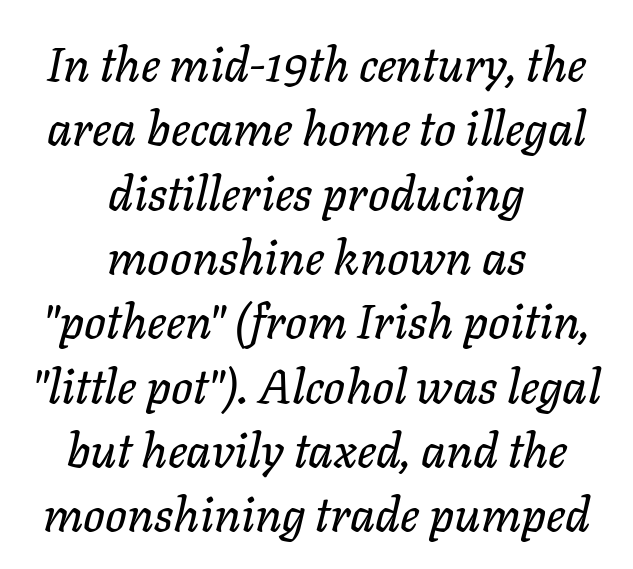
The image shows 48 px text type, italic (leaning right); set centered, normal line spacing (1.34x), normal letter spacing, not underlined; low stroke contrast and a medium x-height.
